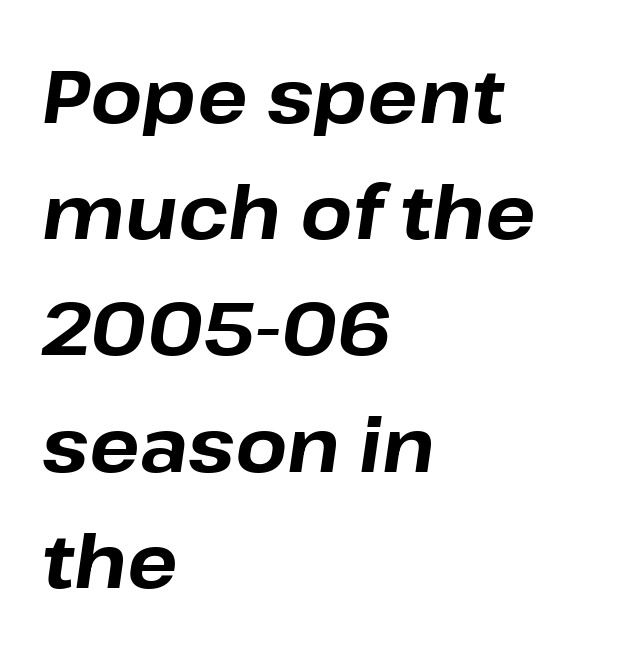
Q: Is the text bold? A: Yes.
Q: Is the text italic (slanted)? A: Yes, it leans right by about 8 degrees.
Q: Is the text underlined? A: No.
Q: How is the paragraph aligned? A: Left-aligned.
Q: Is the spacing between letters normal or unusually wide? A: Normal.
Q: Is the spacing between lines tight, normal or loose? A: Normal.
Q: Width (condensed, normal, or wide)? A: Normal.
Q: Stroke contrast? A: Low.
Q: x-height? A: Medium.
Q: Monospaced? A: No.
